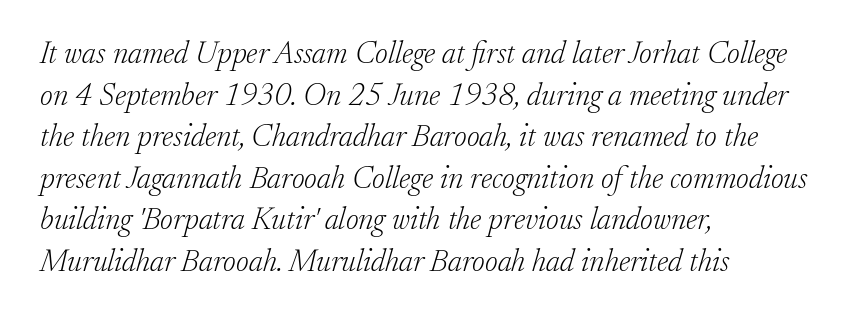
Inter-character spacing is left at the font's built-in metrics. Students, observe: this is what conventionally led text looks like. These lines are rendered in a variable-pitch font. The font's italic variant was chosen for this text. Underline: absent.
